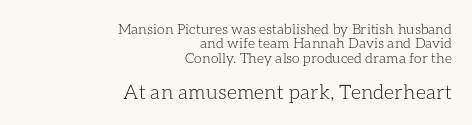
{"italic": "no", "bold": "no", "underline": "no", "align": "right", "line_spacing": "tight", "line_spacing_ratio": 1.03, "letter_spacing": "normal", "letter_spacing_em": 0.0, "larger_block": "second", "size_ratio": 1.43, "glyph_px": 20}
